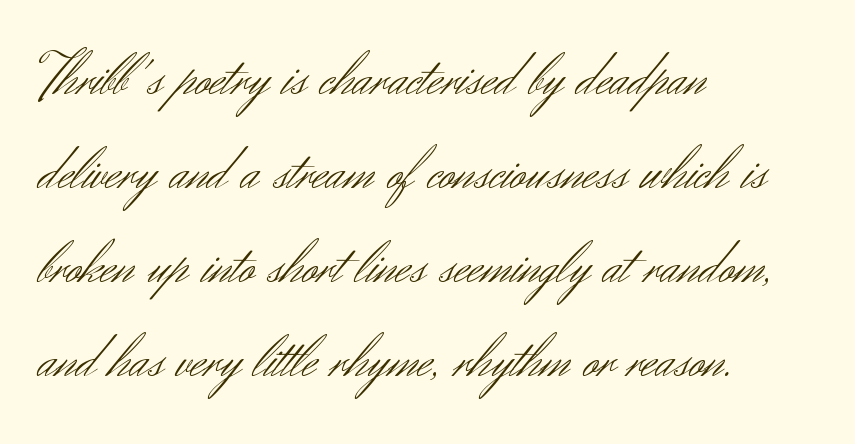
The image shows 61 px light sans-serif type; set left-aligned, normal line spacing (1.54x), normal letter spacing, not underlined; medium stroke contrast and a small x-height.
